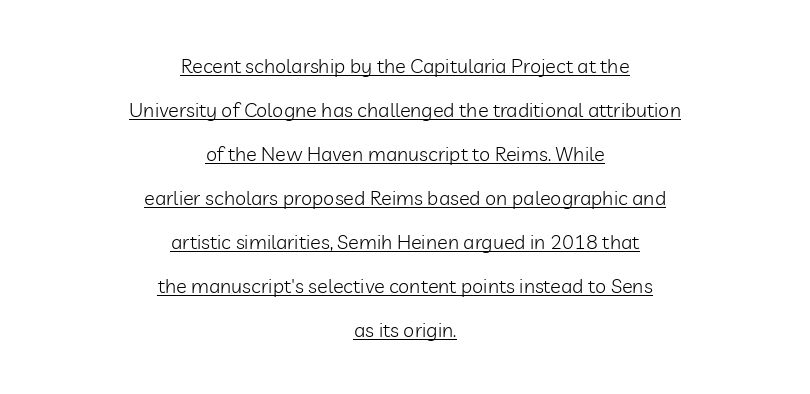
The rendering keeps characters at their native spacing. Does a line run under the words? Yes, clearly. Rendered with straight, roman letterforms. Leading: increased. These glyphs show unthickened strokes, regular width or finer. This sample is center-justified, so both line endings float freely.
